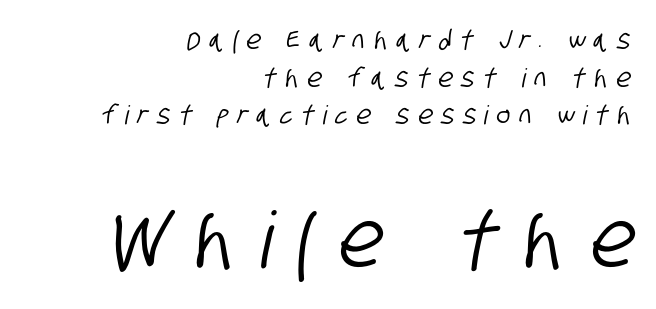
Grotesque or geometric, the face here clearly has no serifs. One glance says typical: line gaps are just what's usual. Which chunk is bigger? The second one — the bottom block dwarfs the top. The gaps between neighbouring characters are conspicuously large. No word sits above an underline.
